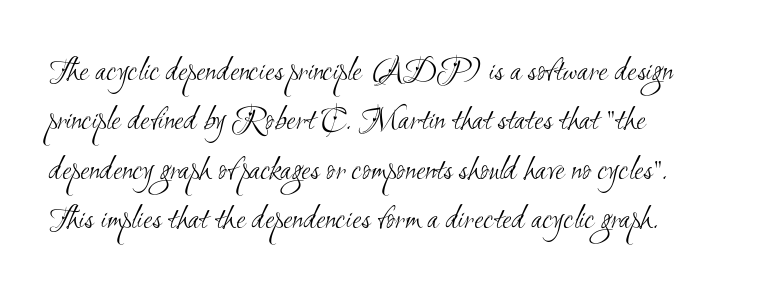
How would I describe the line gaps? Plain and ordinary. This rendering leaves character spacing at its baseline value. Serif or sans? Sans — the stroke terminals are bare. The rendering uses natural spacing where letterforms have individual widths.
